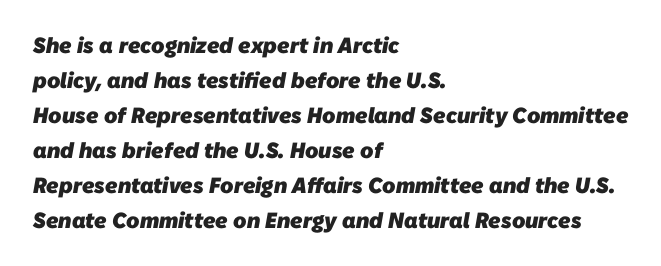
Q: Is the text bold? A: Yes.
Q: Is the text underlined? A: No.
Q: How is the paragraph aligned? A: Left-aligned.
Q: Is the spacing between letters normal or unusually wide? A: Normal.
Q: Is the spacing between lines tight, normal or loose? A: Normal.
